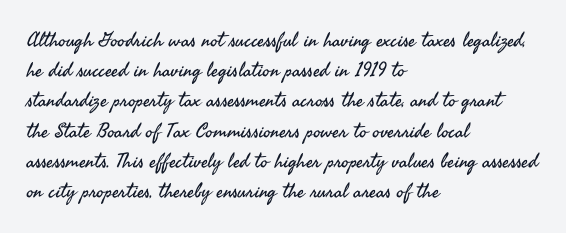
What stands out about the letter spacing? Nothing — it is the standard amount. Check the space under the baseline: it is left empty. Evenly set lines give the paragraph a standard silhouette.
